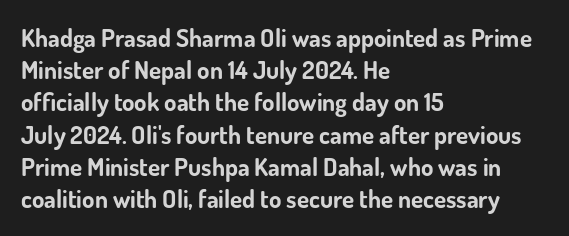
The lines sit at an ordinary, default distance from one another. Italic? Not at all — the glyphs are vertical. This rendering leaves character spacing at its baseline value. A student would call this left alignment; a typographer would say flush left, rag right.
